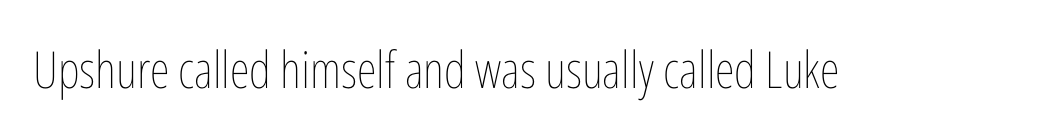
{"italic": "no", "bold": "no", "weight": "thin", "width": "condensed", "stroke_contrast": "low", "x_height": "medium", "monospaced": "no", "underline": "no", "letter_spacing": "normal", "letter_spacing_em": 0.0, "glyph_px": 51}
